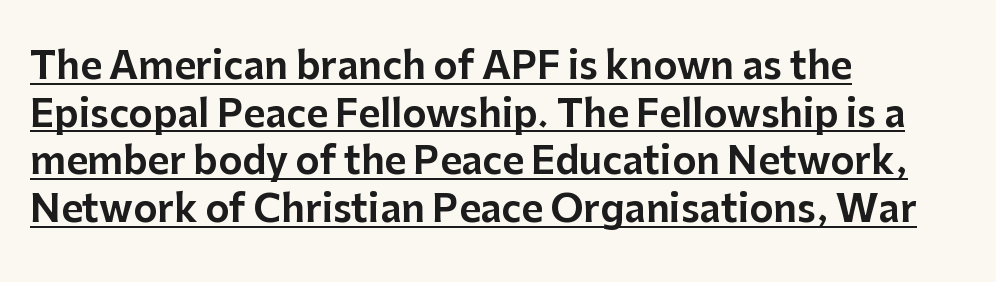
You can see a thin bar hugging the bottom of the glyphs. The rendering shows plain stroke endings on the letterforms — a sans-serif design. Is this a fixed-width face? No — the glyphs have proportional, varying widths. The tracking reads as untouched default to a designer's eye. Posture: upright roman.
